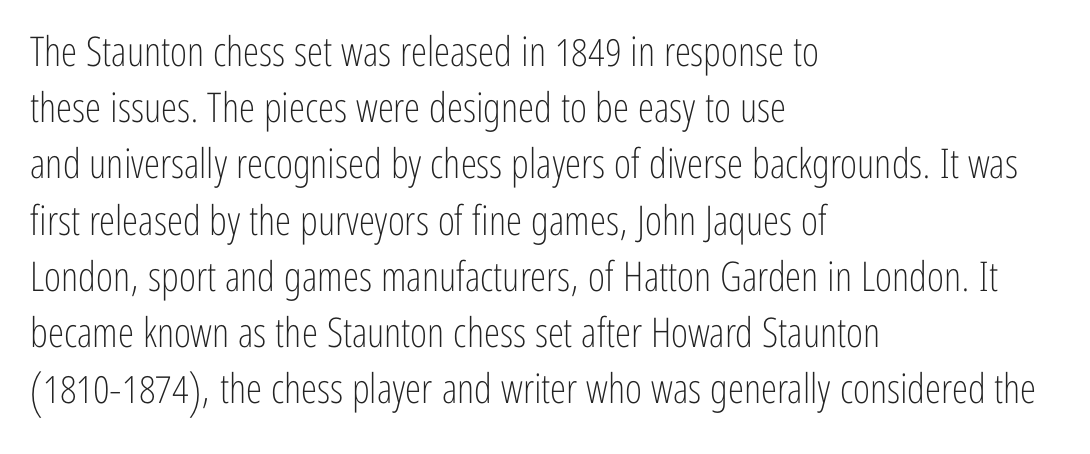
Caption: standard tracking, unaltered. Tall strokes in this sample are plumb rather than angled. A student would call this left alignment; a typographer would say flush left, rag right. Underlining? Definitely not there. The designer left line spacing at the default. The passage shown is typeset with a sans-serif family.
